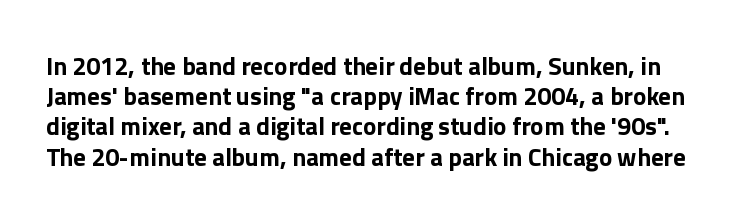
A dark, heavy texture on the line: the type is bold. Every character sits straight up, as roman type does. This rendering features lettering with no underline. Inter-character spacing is left at the font's built-in metrics.
